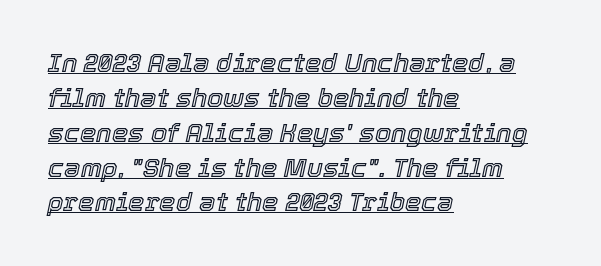
{"italic": "yes", "lean": "right", "slant_degrees": 12, "underline": "yes", "align": "left", "line_spacing": "normal", "line_spacing_ratio": 1.34, "letter_spacing": "normal", "letter_spacing_em": 0.0, "glyph_px": 26}
